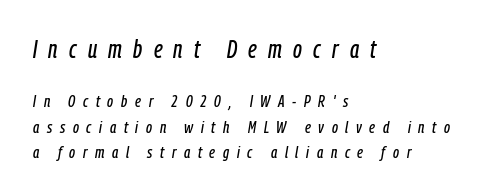
The image shows 25 px text type, italic (leaning right); set left-aligned, normal line spacing (1.5x), unusually wide letter spacing (+0.45 em), not underlined; the first (top) block is 1.47x larger.
